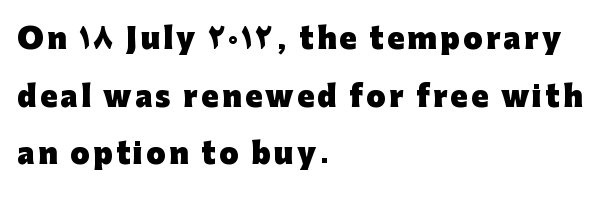
{"serif": "no", "italic": "no", "bold": "yes", "weight": "heavy", "width": "normal", "stroke_contrast": "low", "x_height": "medium", "monospaced": "no", "underline": "no", "align": "left", "line_spacing": "loose", "line_spacing_ratio": 2.06, "glyph_px": 28}
